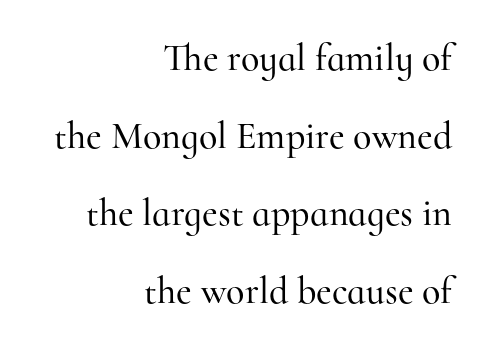
The image shows 38 px serif type, upright; set right-aligned, loose line spacing (2.04x), normal letter spacing, not underlined; high stroke contrast and a small x-height.
